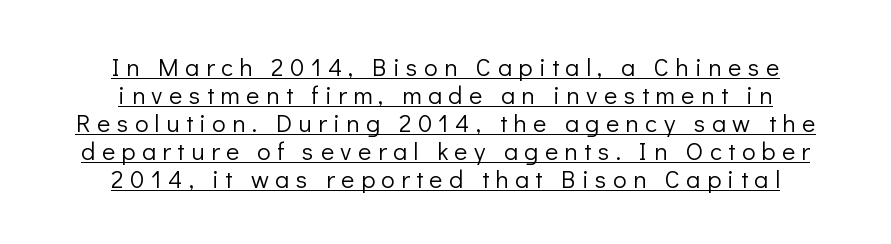
The image shows 25 px text type, upright; set centered, tight line spacing (1.12x), unusually wide letter spacing (+0.26 em), underlined.
